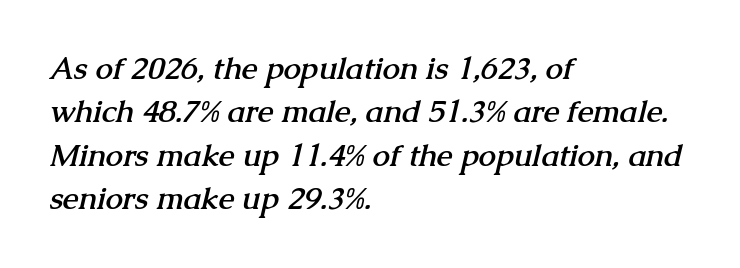
{"serif": "yes", "bold": "yes", "weight": "semibold", "width": "normal", "stroke_contrast": "medium", "x_height": "medium", "monospaced": "no", "underline": "no", "align": "left", "line_spacing": "normal", "line_spacing_ratio": 1.4, "letter_spacing": "normal", "letter_spacing_em": 0.0, "glyph_px": 31}
